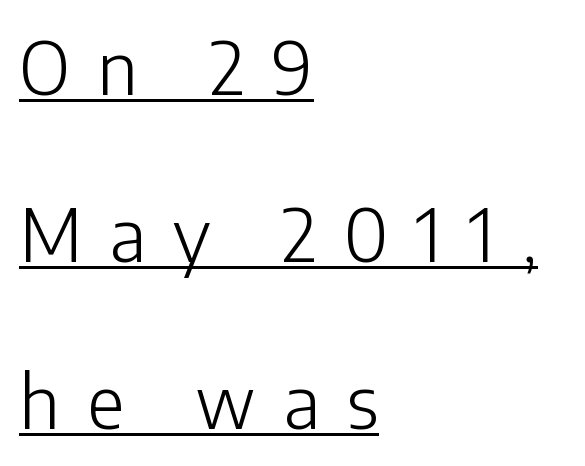
A classic flush-left, rag-right setting is used for this passage. This sample uses an upright cut, with every glyph sitting square on the baseline. Compared with a typical body face, this is equally light or lighter still. Compared with typical paragraphs, the rows here are farther apart. Honestly, the letter spacing is so wide it's the main thing you notice. The words here are underlined.
